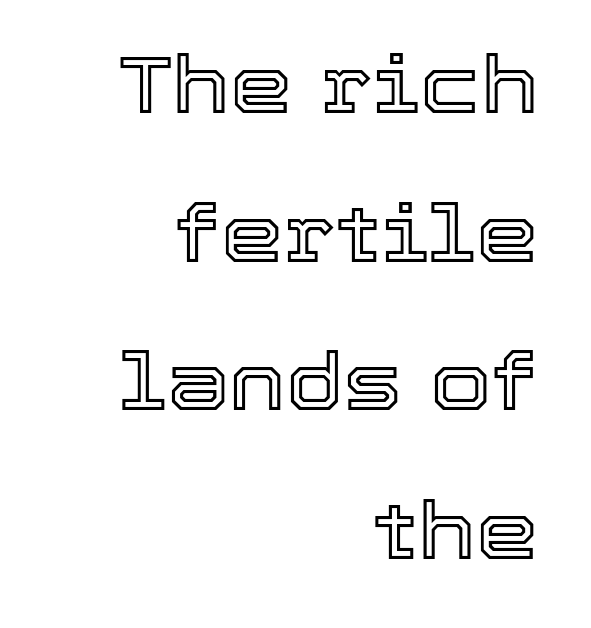
The image shows 79 px text type, upright; set right-aligned, line spacing 1.88x, normal letter spacing, not underlined; a medium x-height.
